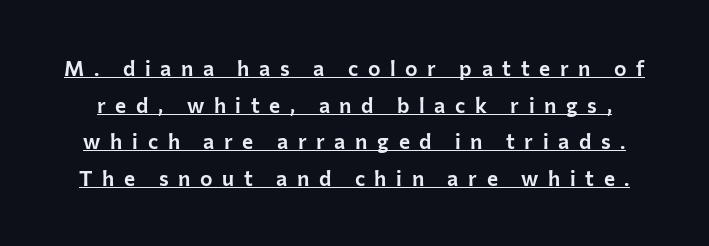
The image shows 21 px text type, upright; set line spacing 1.75x, unusually wide letter spacing (+0.46 em), underlined.
